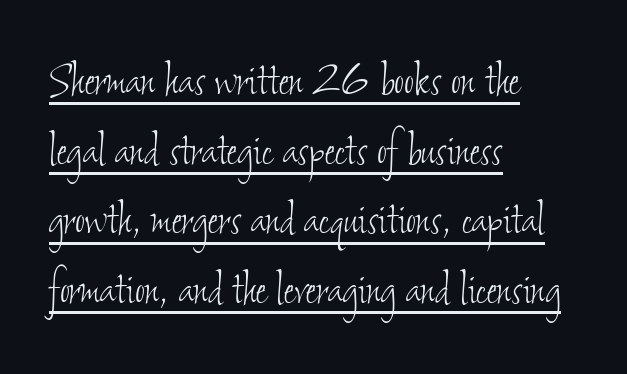
{"bold": "no", "weight": "thin", "width": "condensed", "stroke_contrast": "low", "x_height": "small", "monospaced": "no", "underline": "yes", "align": "left", "line_spacing": "normal", "line_spacing_ratio": 1.29, "letter_spacing": "normal", "letter_spacing_em": 0.0, "glyph_px": 54}
